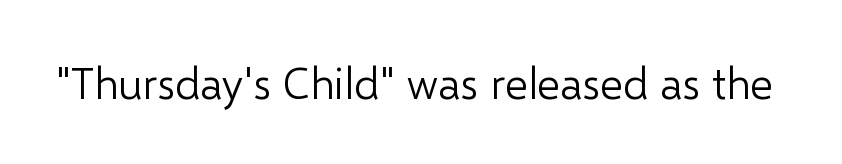
{"serif": "no", "italic": "no", "bold": "no", "weight": "light", "width": "normal", "stroke_contrast": "low", "x_height": "medium", "monospaced": "no", "underline": "no", "letter_spacing": "normal", "letter_spacing_em": 0.0, "glyph_px": 44}
